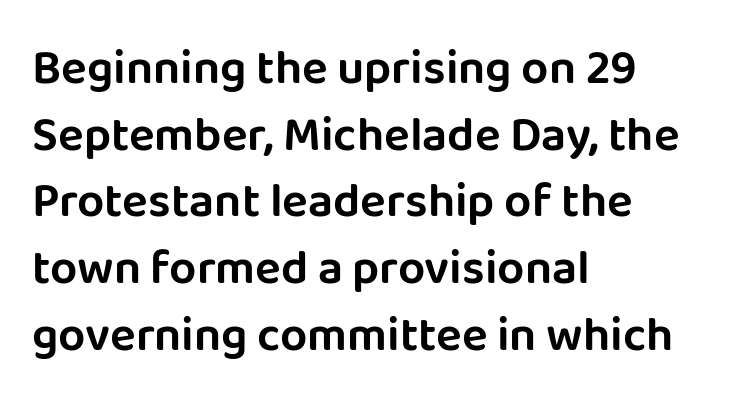
The image shows 48 px sans-serif type, upright; set left-aligned, normal line spacing (1.39x), normal letter spacing, not underlined; low stroke contrast and a large x-height.
